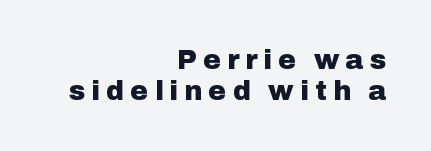
Q: Is the text bold? A: Yes.
Q: Is the text italic (slanted)? A: No, it is upright.
Q: Is the text underlined? A: No.
Q: How is the paragraph aligned? A: Right-aligned.
Q: Is the spacing between letters normal or unusually wide? A: Unusually wide.
Q: Is the spacing between lines tight, normal or loose? A: Tight.
